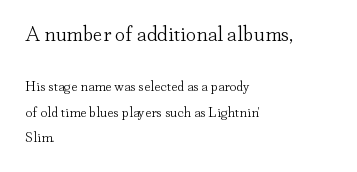
The image shows 21 px text type, upright; set left-aligned, line spacing 1.83x, normal letter spacing, not underlined; the first (top) block is 1.5x larger.
